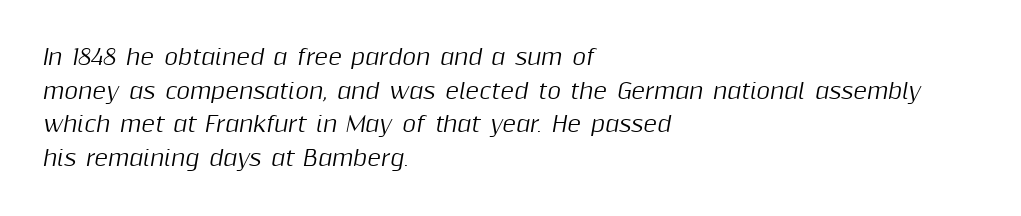
Q: Is the text italic (slanted)? A: Yes, it leans right by about 10 degrees.
Q: Is the text underlined? A: No.
Q: How is the paragraph aligned? A: Left-aligned.
Q: Is the spacing between letters normal or unusually wide? A: Normal.
Q: Is the spacing between lines tight, normal or loose? A: Normal.
